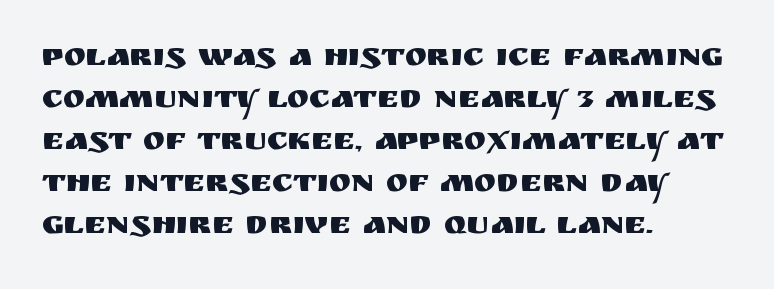
The image shows 33 px sans-serif type, upright; set left-aligned, normal line spacing (1.27x), normal letter spacing, not underlined; medium stroke contrast and a large x-height.
